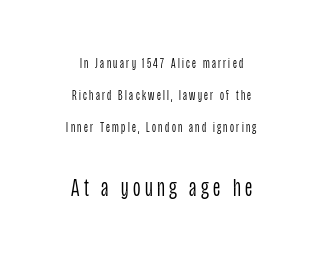
{"italic": "no", "bold": "no", "underline": "no", "align": "center", "line_spacing": "loose", "line_spacing_ratio": 2.29, "larger_block": "second", "size_ratio": 1.86, "glyph_px": 26}
